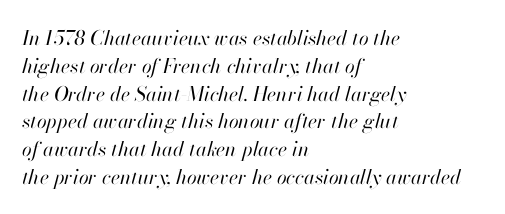
Q: Is the text bold? A: No.
Q: Is the text italic (slanted)? A: Yes, it leans right by about 13 degrees.
Q: Is the text underlined? A: No.
Q: How is the paragraph aligned? A: Left-aligned.
Q: Is the spacing between letters normal or unusually wide? A: Normal.
Q: Is the spacing between lines tight, normal or loose? A: Normal.
